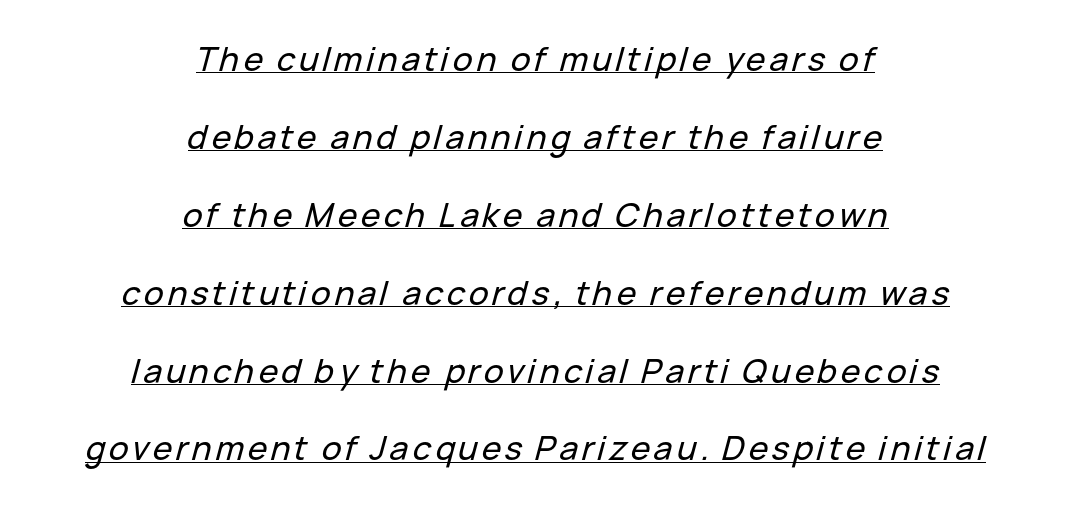
You could fit nearly another row in the gap between these rows. Like a heading marked for emphasis, these lines bear an underscore. Layout note: lines centered. A typesetter would call this proportional, since set widths differ per character. When letters slant like this, we call the style italic.
